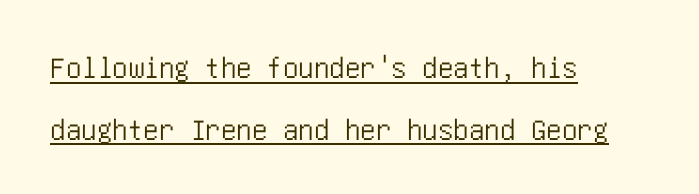
These lines were composed using upright roman letters. In CSS terms this would be text-align: left. How are the letters spaced? Ordinarily, with no added tracking. A continuous stroke trails under the words, as in a hyperlink. Is there much room between lines? Yes — plenty of vertical air separates them. The designer went with a sans here, leaving each stem footless.
